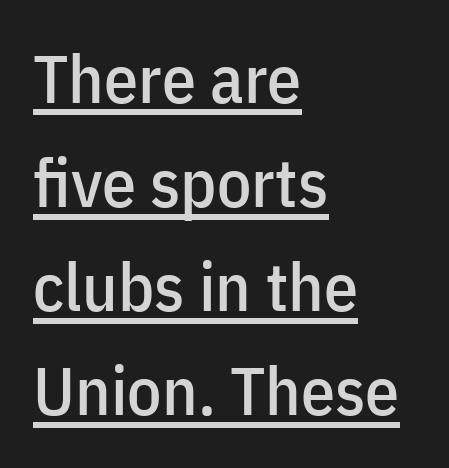
The image shows 68 px condensed sans-serif type, upright; set left-aligned, normal line spacing (1.53x), normal letter spacing, underlined; low stroke contrast and a medium x-height.
